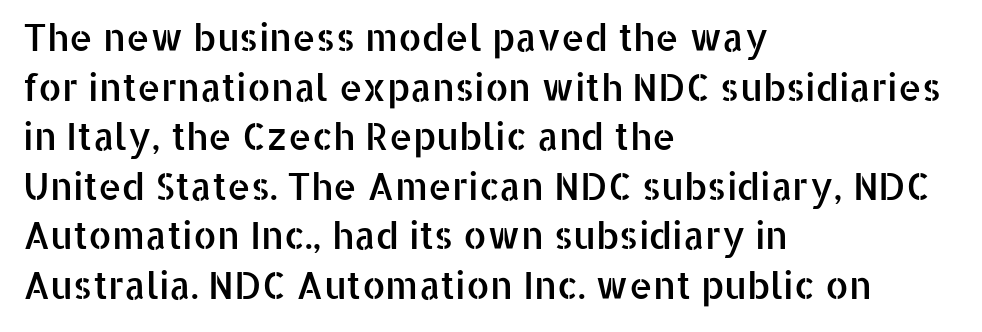
{"serif": "no", "italic": "no", "width": "normal", "stroke_contrast": "low", "x_height": "medium", "monospaced": "no", "underline": "no", "align": "left", "line_spacing": "normal", "line_spacing_ratio": 1.34, "letter_spacing": "normal", "letter_spacing_em": 0.0, "glyph_px": 37}
